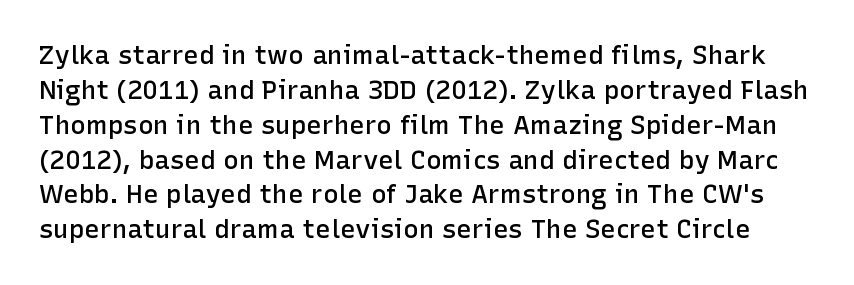
The axis of the letterforms is exactly vertical. These lines carry some extra weight — a demibold, not a full bold. The area under the type is left untouched. Characters follow at the spacing the type designer built in. The rows are spaced the way most documents space them.
